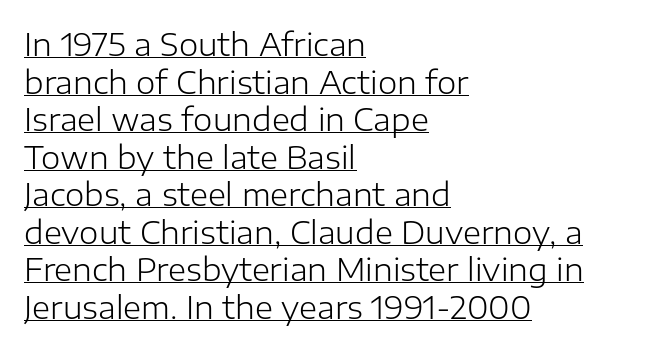
The image shows 31 px light sans-serif type, upright; set left-aligned, line spacing 1.21x, normal letter spacing, underlined; low stroke contrast and a medium x-height.
